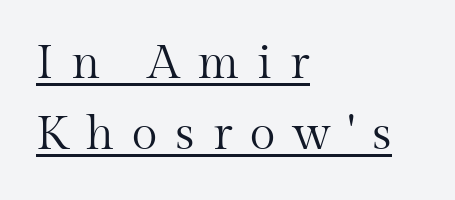
{"serif": "yes", "italic": "no", "bold": "no", "weight": "regular", "width": "normal", "stroke_contrast": "medium", "x_height": "medium", "monospaced": "no", "underline": "yes", "align": "left", "line_spacing": "normal", "line_spacing_ratio": 1.52, "letter_spacing": "wide", "letter_spacing_em": 0.38, "glyph_px": 47}
